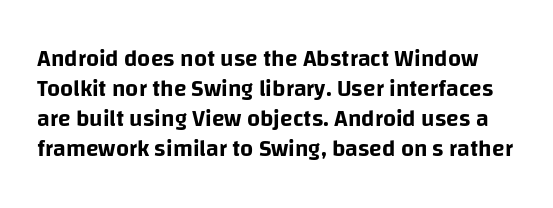
Q: Is the text italic (slanted)? A: No, it is upright.
Q: Is the text underlined? A: No.
Q: Is the spacing between letters normal or unusually wide? A: Normal.
Q: Is the spacing between lines tight, normal or loose? A: Normal.
